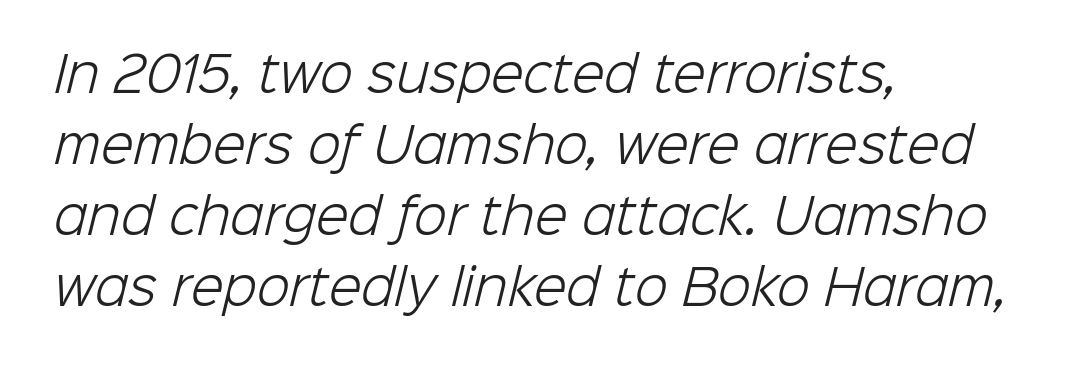
{"serif": "no", "bold": "no", "weight": "light", "width": "normal", "stroke_contrast": "low", "x_height": "medium", "monospaced": "no", "underline": "no", "align": "left", "line_spacing": "normal", "line_spacing_ratio": 1.48, "letter_spacing": "normal", "letter_spacing_em": 0.0, "glyph_px": 48}
